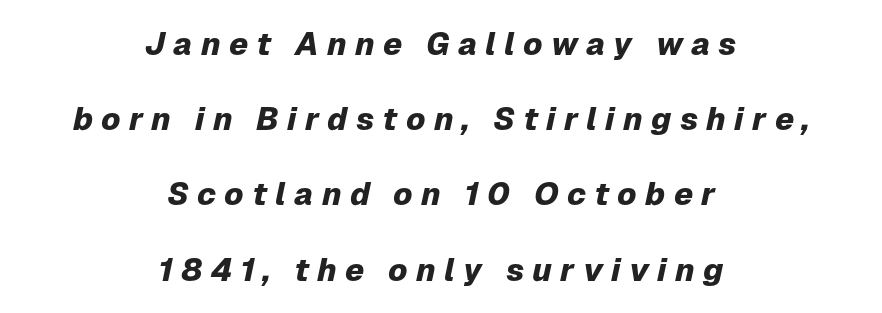
{"italic": "yes", "lean": "right", "slant_degrees": 12, "bold": "yes", "weight": "heavy", "width": "normal", "stroke_contrast": "low", "x_height": "medium", "monospaced": "no", "underline": "no", "align": "center", "line_spacing": "loose", "line_spacing_ratio": 2.35, "letter_spacing": "wide", "letter_spacing_em": 0.26, "glyph_px": 32}
